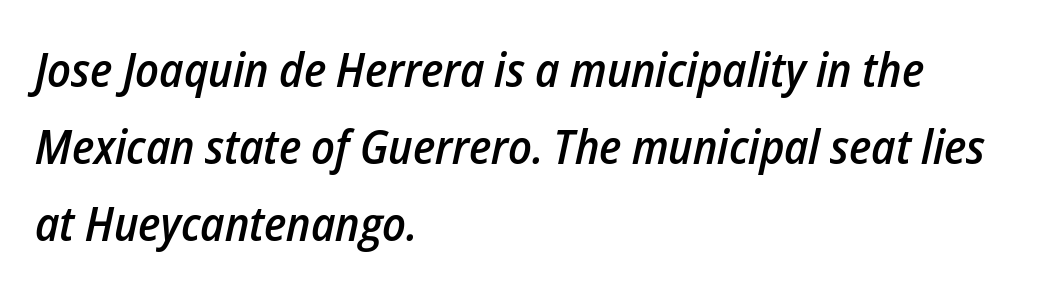
Q: Is the text bold? A: Semi-bold.
Q: Is the text italic (slanted)? A: Yes, it leans right by about 12 degrees.
Q: Is the text underlined? A: No.
Q: How is the paragraph aligned? A: Left-aligned.
Q: Is the spacing between letters normal or unusually wide? A: Normal.
Q: Is the spacing between lines tight, normal or loose? A: Normal.
Q: Width (condensed, normal, or wide)? A: Condensed.
Q: Stroke contrast? A: Low.
Q: x-height? A: Medium.
Q: Monospaced? A: No.
